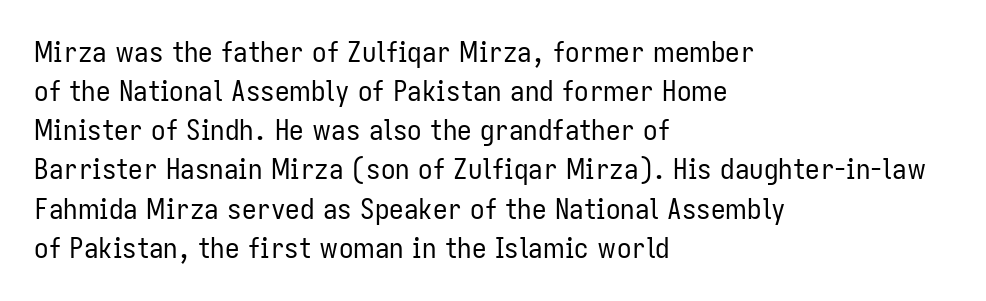
The image shows 29 px regular-weight, condensed sans-serif type, upright; set left-aligned, normal line spacing (1.35x), normal letter spacing, not underlined; low stroke contrast and a medium x-height.
